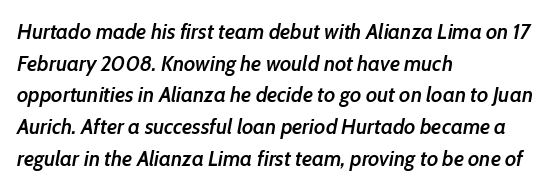
The image shows 22 px text type, italic (leaning right); set left-aligned, normal line spacing (1.44x), normal letter spacing, not underlined.
